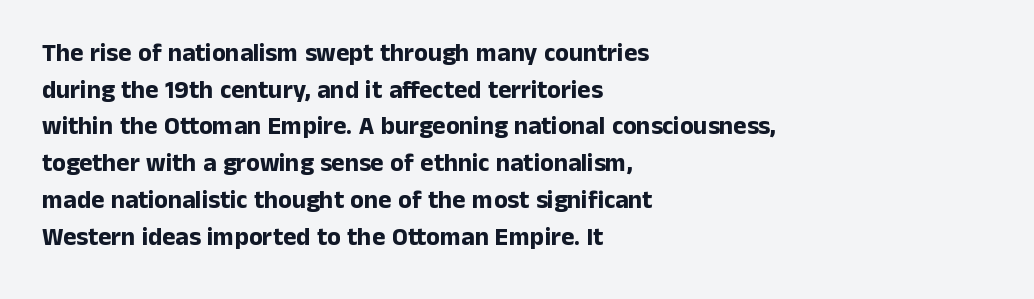
Compared with an ordinary text face, these strokes are far heavier — a full bold. Tall strokes in this sample are plumb rather than angled. Reading down the block, your eye returns to a fixed left position each line. The space directly below the letters is spotless. Leading matches the norm, producing a regular column. The type is set solid horizontally, with unmodified tracking.
